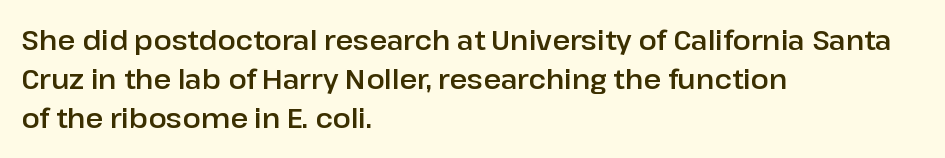
The image shows 27 px text type, upright; set left-aligned, normal line spacing (1.45x), normal letter spacing, not underlined.
